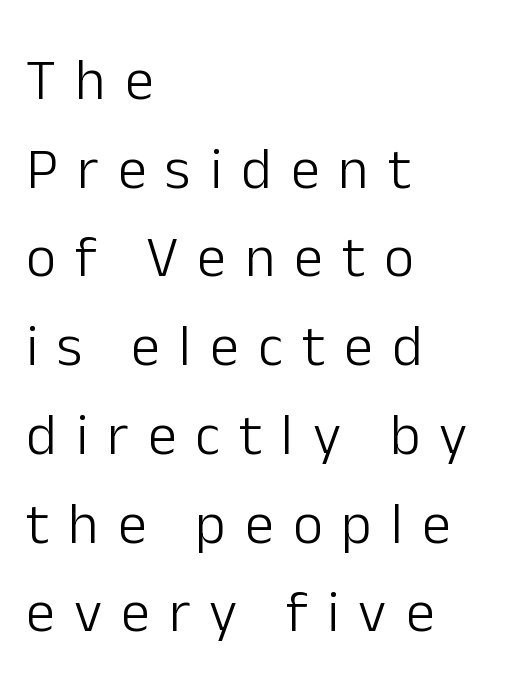
The image shows 58 px light sans-serif type, upright; set left-aligned, normal line spacing (1.53x), unusually wide letter spacing (+0.33 em), not underlined; low stroke contrast and a medium x-height.
